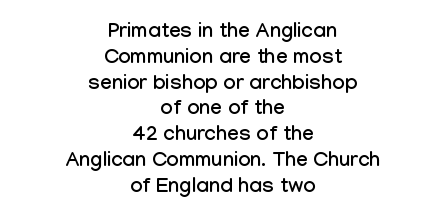
Where is the straight margin? There isn't one; the lines are centered. The rendering keeps characters at their native spacing. Style check: upright. Type without underlining.
